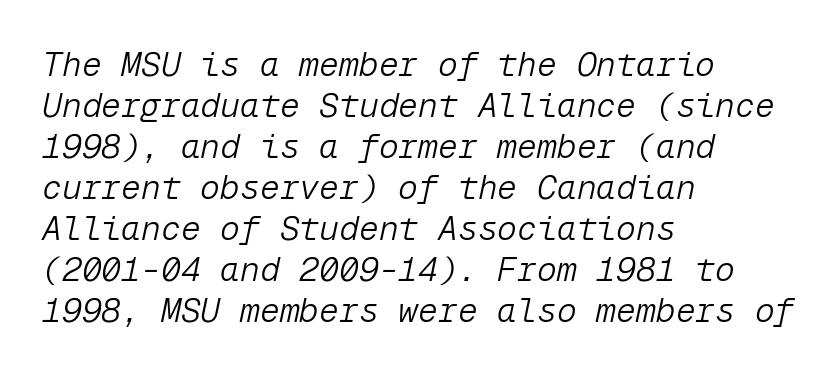
Think of a typewriter: that constant character pitch is what you see here. Visually the block forms a straight wall on the left and a jagged coastline on the right. Observe the ordinary spacing: letters are neighbours, not strangers. Descenders are the only things crossing below the line.
